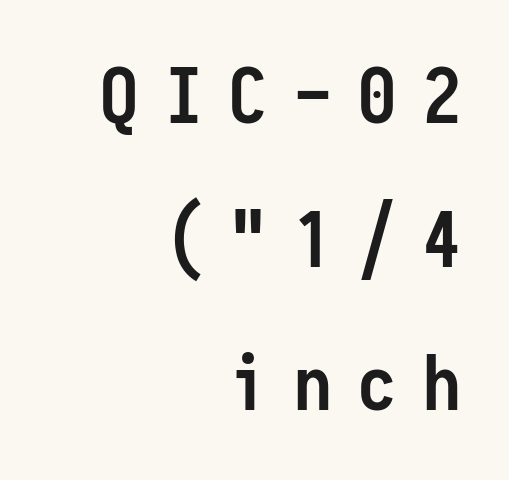
The image shows 76 px semibold, condensed sans-serif type, upright, monospaced; set right-aligned, line spacing 1.89x, unusually wide letter spacing (+0.35 em), not underlined; low stroke contrast and a medium x-height.
